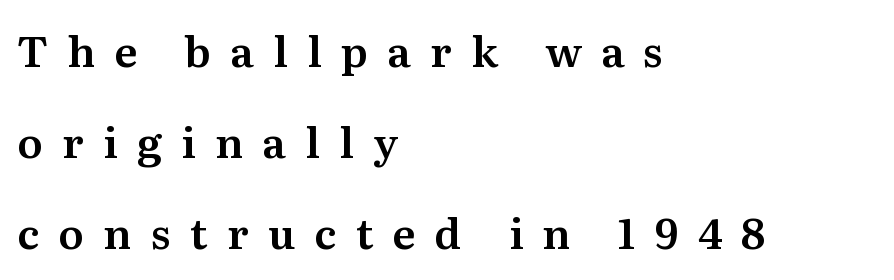
The type sits square on the baseline with zero lean. The space directly below the letters is spotless. The leading is generous, giving the passage an open texture. The designer went with a serif here, giving each stem small feet. How are the letters spaced? Widely, with obvious added tracking.
